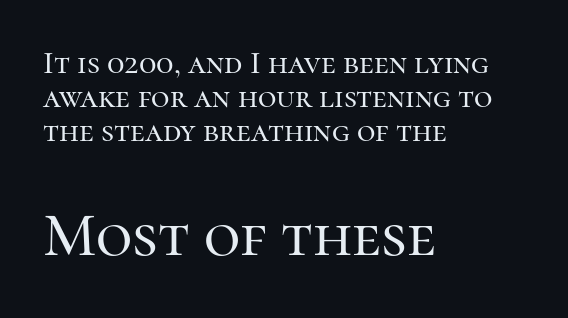
Q: Is the text italic (slanted)? A: No, it is upright.
Q: Is the typeface a serif or a sans-serif typeface? A: Serif.
Q: Is the text underlined? A: No.
Q: How is the paragraph aligned? A: Left-aligned.
Q: Is the spacing between letters normal or unusually wide? A: Normal.
Q: Is the spacing between lines tight, normal or loose? A: Tight.
Q: Which block of text is set in a larger size, the first (top) or the second (bottom)? A: The second (bottom) one.
Q: Width (condensed, normal, or wide)? A: Normal.
Q: Stroke contrast? A: High.
Q: x-height? A: Medium.
Q: Monospaced? A: No.
